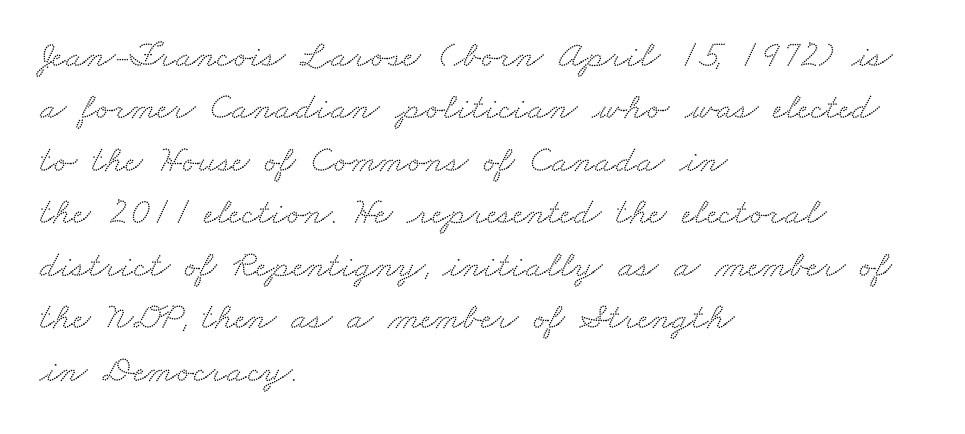
{"serif": "yes", "width": "wide", "stroke_contrast": "medium", "x_height": "small", "monospaced": "no", "underline": "no", "align": "left", "line_spacing": "normal", "line_spacing_ratio": 1.38, "letter_spacing": "normal", "letter_spacing_em": 0.0, "glyph_px": 38}
